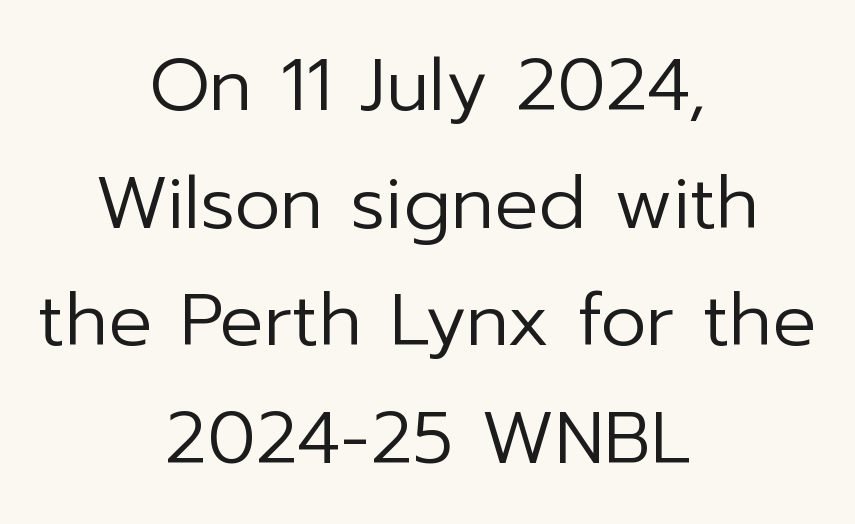
The lettering stays uniformly vertical, giving the passage a roman look. The rendering uses natural spacing where letterforms have individual widths. Notice how descenders clear the ascenders below comfortably — that's standard leading. Does extra space separate the letters? No, they use regular spacing. Where is the straight margin? There isn't one; the lines are centered.
